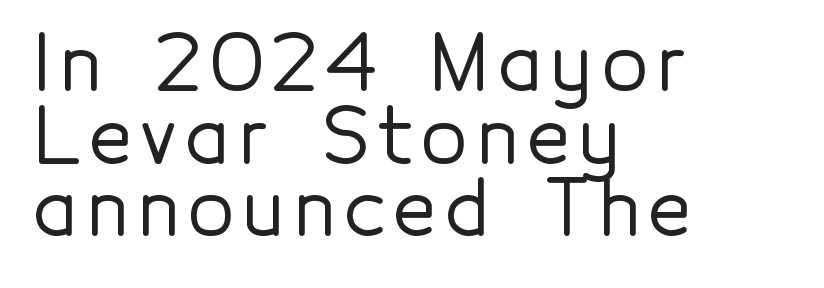
Varying glyph widths throughout — classic text-font behaviour. Honestly, there is no underline to notice here at all. The lines in this sample share a left origin and differ only in where they stop. Posture: vertical. The designer went with a sans here, leaving each stem footless. A typesetter would call this leading minimal, almost set solid.
